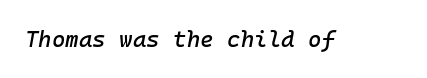
Q: Is the text italic (slanted)? A: Yes, it leans right by about 10 degrees.
Q: Is the text underlined? A: No.
Q: Is the spacing between letters normal or unusually wide? A: Normal.
